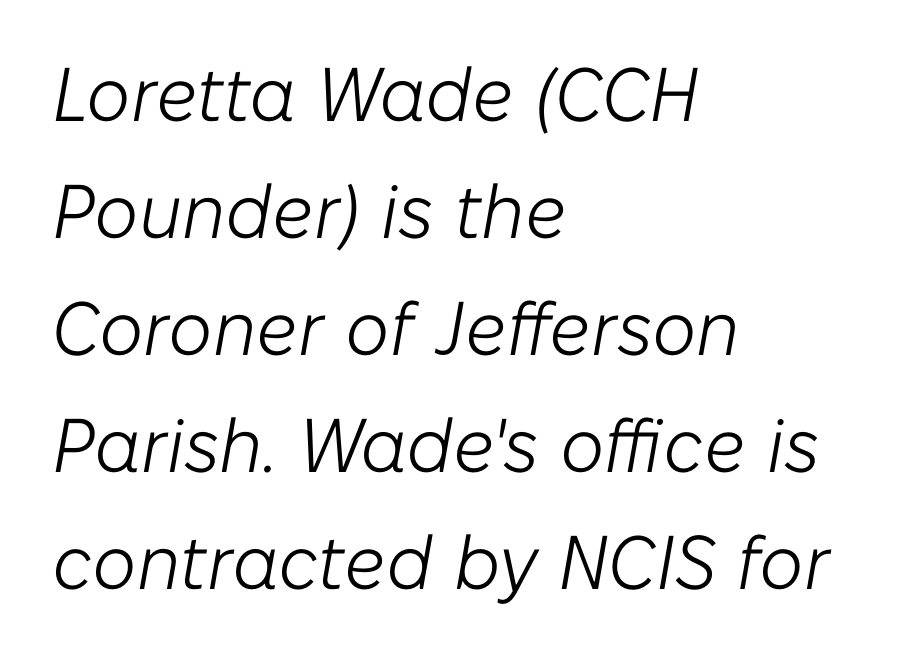
The image shows 76 px light type, italic (leaning right); set left-aligned, normal line spacing (1.54x), normal letter spacing, not underlined; low stroke contrast and a medium x-height.
